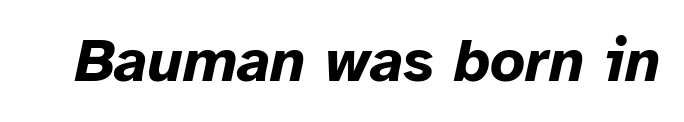
{"italic": "yes", "lean": "right", "slant_degrees": 12, "bold": "yes", "weight": "bold", "width": "normal", "stroke_contrast": "low", "x_height": "medium", "monospaced": "no", "underline": "no", "letter_spacing": "normal", "letter_spacing_em": 0.0, "glyph_px": 61}
